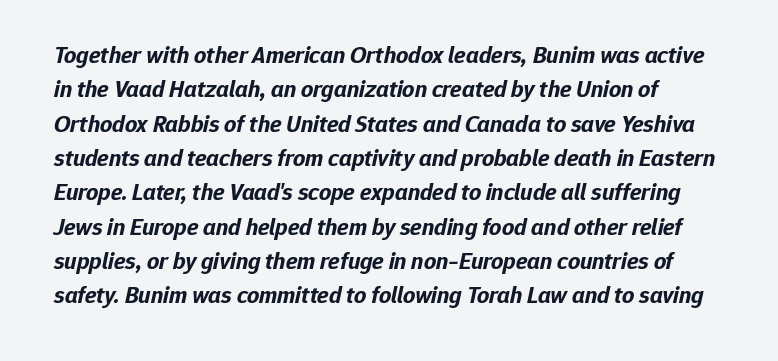
{"italic": "yes", "lean": "right", "slant_degrees": 12, "bold": "yes", "underline": "no", "line_spacing": "normal", "line_spacing_ratio": 1.43, "letter_spacing": "normal", "letter_spacing_em": 0.0, "glyph_px": 24}
